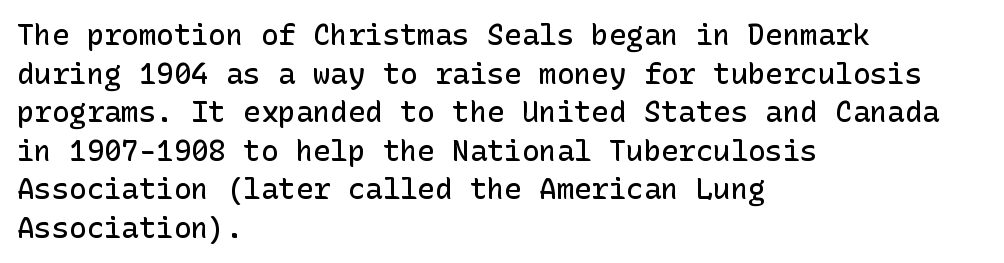
The image shows 29 px semibold sans-serif type, upright; set left-aligned, normal line spacing (1.33x), normal letter spacing, not underlined; low stroke contrast and a medium x-height.
